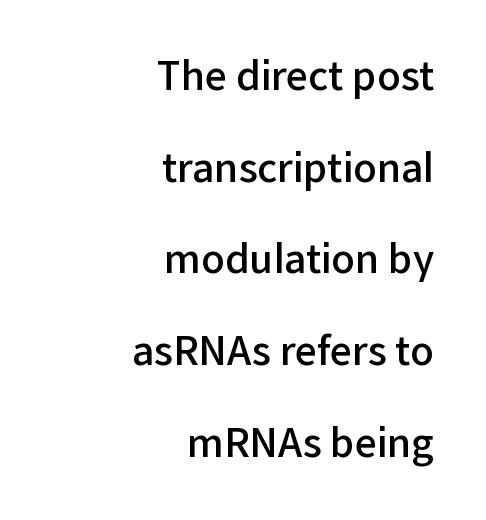
Q: Is the text bold? A: Semi-bold.
Q: Is the text italic (slanted)? A: No, it is upright.
Q: Is the typeface a serif or a sans-serif typeface? A: Sans-serif.
Q: Is the text underlined? A: No.
Q: How is the paragraph aligned? A: Right-aligned.
Q: Is the spacing between letters normal or unusually wide? A: Normal.
Q: Is the spacing between lines tight, normal or loose? A: Loose.
Q: Width (condensed, normal, or wide)? A: Normal.
Q: Stroke contrast? A: Low.
Q: x-height? A: Medium.
Q: Monospaced? A: No.
